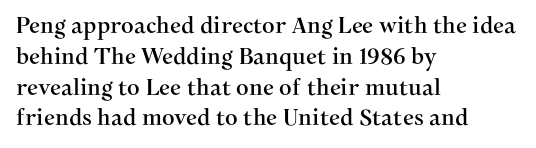
A classic flush-left, rag-right setting is used for this passage. Rendered with straight, roman letterforms. The rendering uses a moderate line-height, typical for paragraphs. In terms of letterspacing, this is plain default setting.
